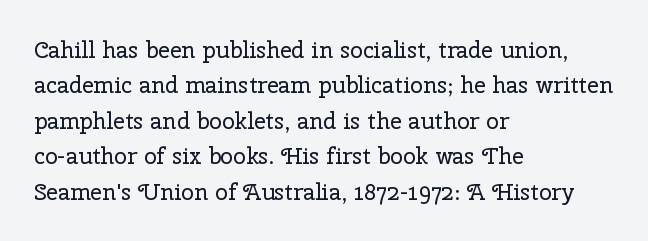
{"italic": "no", "bold": "no", "underline": "no", "align": "left", "line_spacing": "normal", "line_spacing_ratio": 1.54, "letter_spacing": "normal", "letter_spacing_em": 0.0, "glyph_px": 23}
